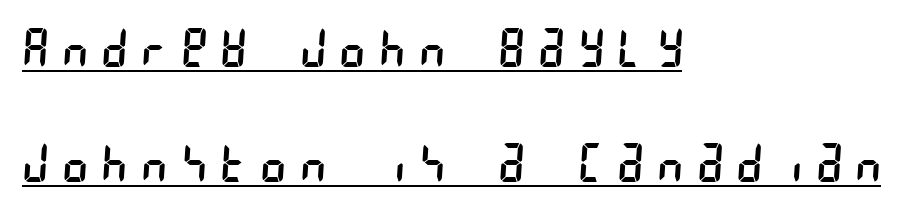
The image shows 53 px regular-weight, condensed sans-serif type; set left-aligned, loose line spacing (2.17x), unusually wide letter spacing (+0.28 em), underlined; low stroke contrast and a large x-height.
